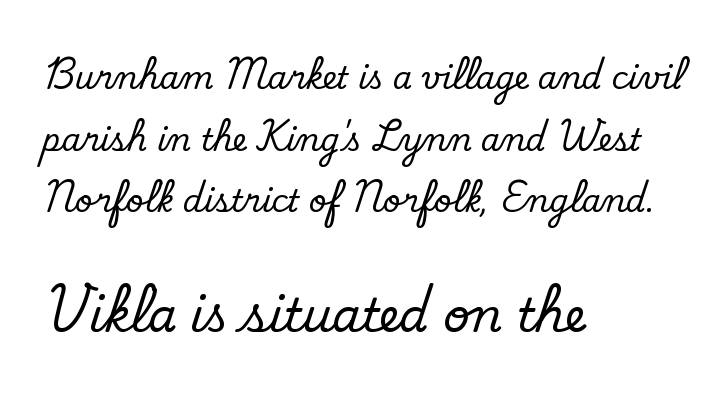
Looks like regular typesetting: each glyph gets only the width it needs. Short note: letters normally spaced. Top chunk: small. Bottom chunk: large. Summary of vertical rhythm: relaxed, with wide interline spacing. Descenders hang freely into open space. Is the block centered? No — it sits flush against the left margin.
